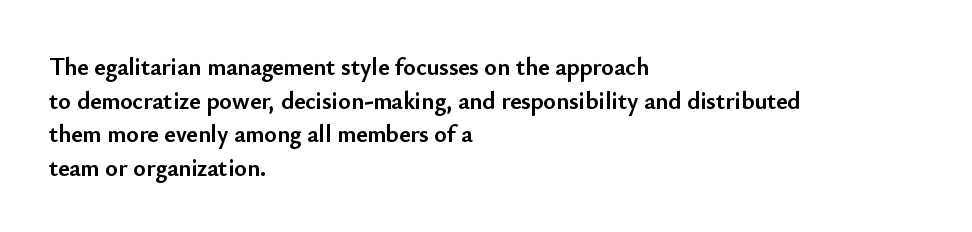
Q: Is the text bold? A: Yes.
Q: Is the text italic (slanted)? A: No, it is upright.
Q: Is the text underlined? A: No.
Q: How is the paragraph aligned? A: Left-aligned.
Q: Is the spacing between letters normal or unusually wide? A: Normal.
Q: Is the spacing between lines tight, normal or loose? A: Normal.
